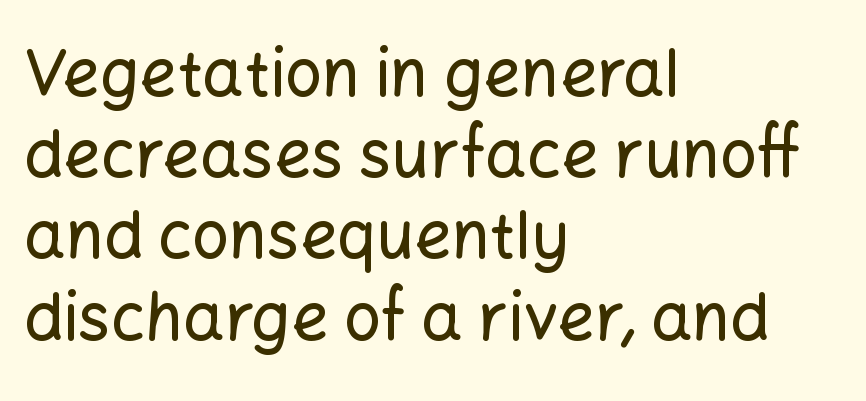
The image shows 65 px sans-serif type, upright; set left-aligned, normal line spacing (1.25x), normal letter spacing, not underlined; low stroke contrast and a medium x-height.
